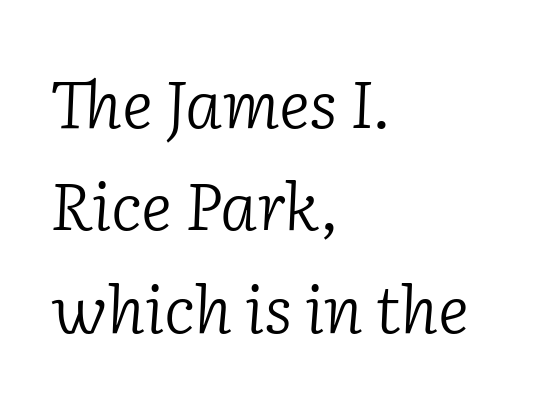
Q: Is the text bold? A: No.
Q: Is the text italic (slanted)? A: Yes, it leans right by about 2 degrees.
Q: Is the typeface a serif or a sans-serif typeface? A: Serif.
Q: Is the text underlined? A: No.
Q: How is the paragraph aligned? A: Left-aligned.
Q: Is the spacing between letters normal or unusually wide? A: Normal.
Q: Is the spacing between lines tight, normal or loose? A: Normal.
Q: Width (condensed, normal, or wide)? A: Normal.
Q: Stroke contrast? A: Low.
Q: x-height? A: Medium.
Q: Monospaced? A: No.
